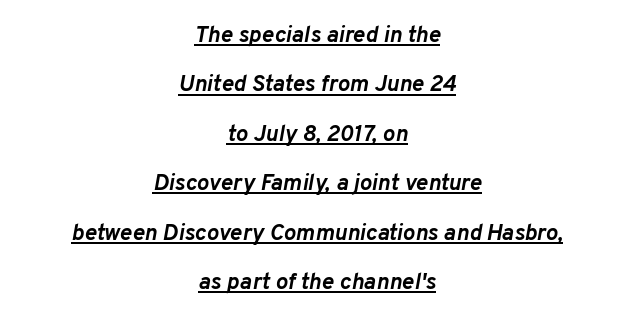
Q: Is the text bold? A: Yes.
Q: Is the text italic (slanted)? A: Yes, it leans right by about 10 degrees.
Q: Is the text underlined? A: Yes.
Q: How is the paragraph aligned? A: Centered.
Q: Is the spacing between letters normal or unusually wide? A: Normal.
Q: Is the spacing between lines tight, normal or loose? A: Loose.
